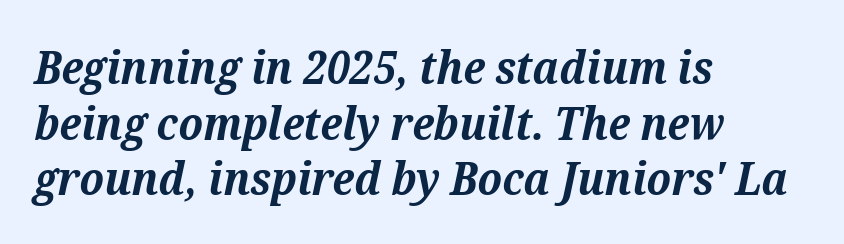
The image shows 46 px bold serif type, italic (leaning right); set left-aligned, line spacing 1.21x, normal letter spacing, not underlined; medium stroke contrast and a medium x-height.
